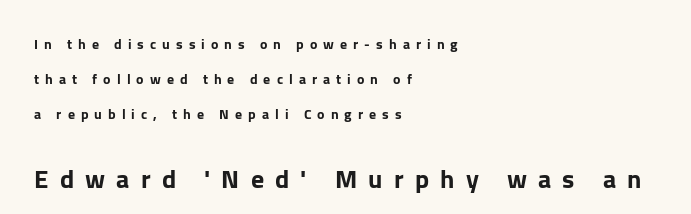
Glance below the letters and you will spot only blank space. The tracking jumps out immediately: characters are airy and widely separated. Leading is clearly above the norm, producing a sparse column. Is the block centered? No — it sits flush against the left margin. The designer gave the closing block more size than the opening block.
